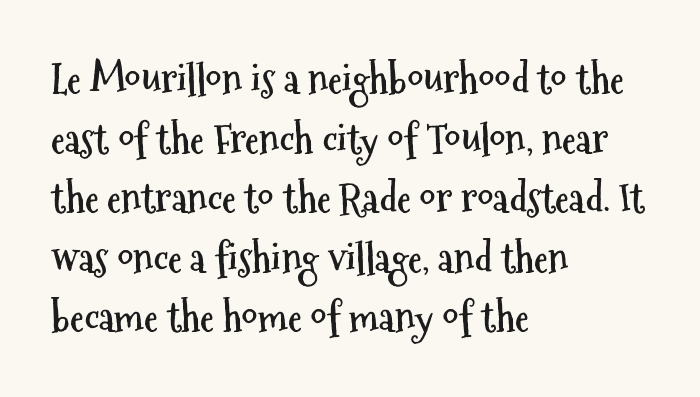
The image shows 40 px semibold, condensed sans-serif type, upright; set left-aligned, normal line spacing (1.49x), normal letter spacing, not underlined; medium stroke contrast and a medium x-height.
